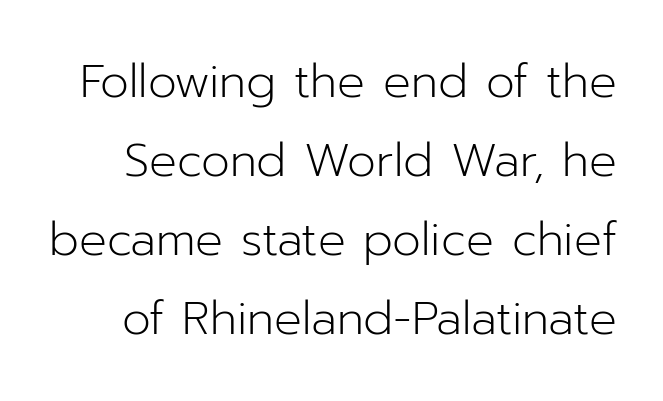
{"serif": "no", "italic": "no", "bold": "no", "weight": "light", "width": "normal", "stroke_contrast": "low", "x_height": "medium", "monospaced": "no", "underline": "no", "line_spacing_ratio": 1.72, "letter_spacing": "normal", "letter_spacing_em": 0.0, "glyph_px": 46}
